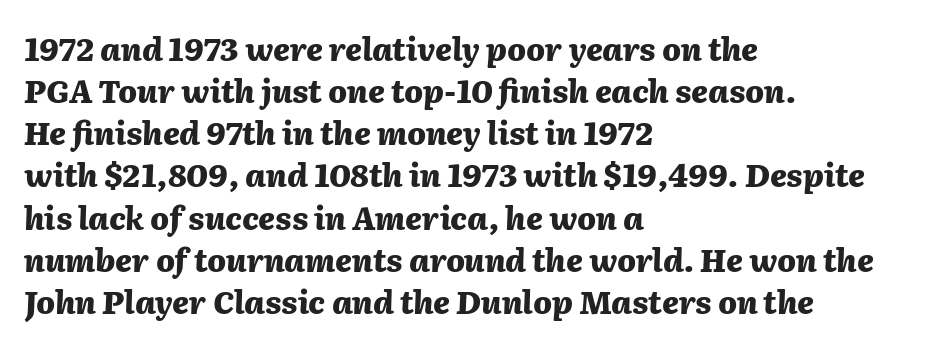
The image shows 31 px heavy type, italic (leaning right); set left-aligned, normal line spacing (1.36x), normal letter spacing, not underlined; medium stroke contrast and a medium x-height.
